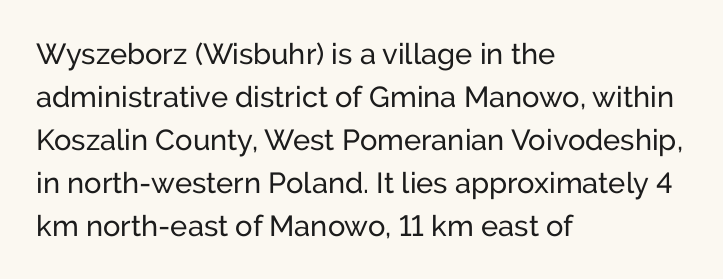
{"serif": "no", "italic": "no", "bold": "no", "weight": "regular", "width": "normal", "stroke_contrast": "low", "x_height": "medium", "monospaced": "no", "underline": "no", "align": "left", "line_spacing": "normal", "line_spacing_ratio": 1.48, "letter_spacing": "normal", "letter_spacing_em": 0.0, "glyph_px": 29}
